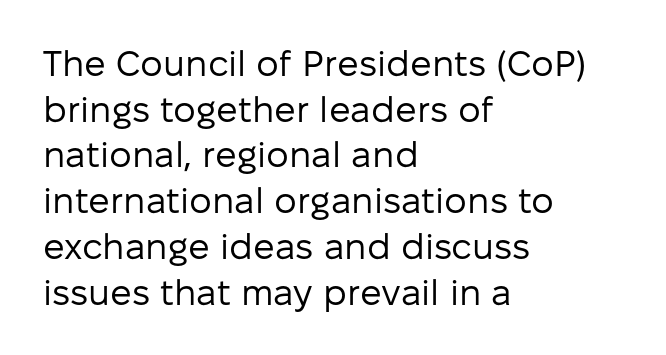
The image shows 36 px regular-weight sans-serif type, upright; set left-aligned, normal line spacing (1.27x), normal letter spacing, not underlined; low stroke contrast and a medium x-height.
